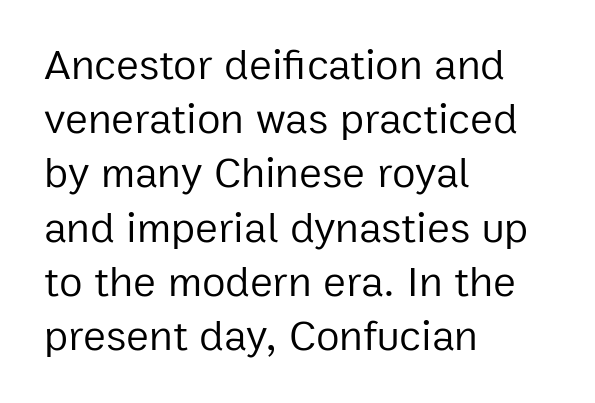
Tracking value appears to be zero — textbook default spacing. Descender tails drop into unmarked territory. The passage shown is not bold in any degree. The rendering uses natural spacing where letterforms have individual widths. Leftover space on each line is placed entirely after the last word. Designer's note — italics off, roman on.
